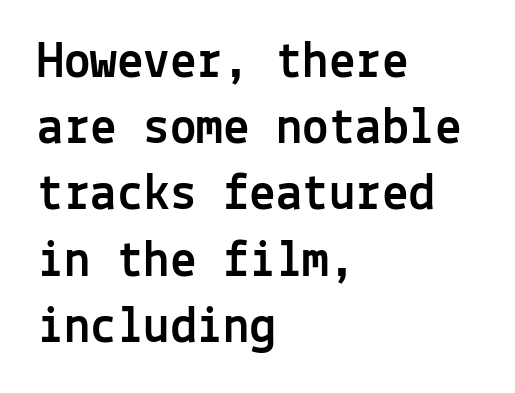
Notice how the stems are strictly vertical — no italics here. Has an underline been added? It has not. There is no visible air inserted between adjacent glyphs. The typeface chosen for these lines omits serifs. Every character here occupies the same horizontal width, giving the sample a typewriter-like rhythm.
